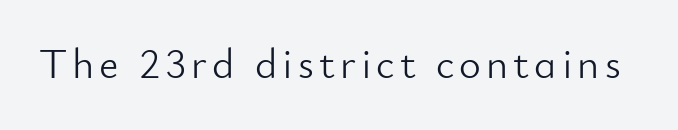
These lines were composed using upright roman letters. The strokes carry an ordinary text weight at most. The passage shown is typeset with a sans-serif family. Each letter keeps its own natural width here, so spacing adapts to shape.
